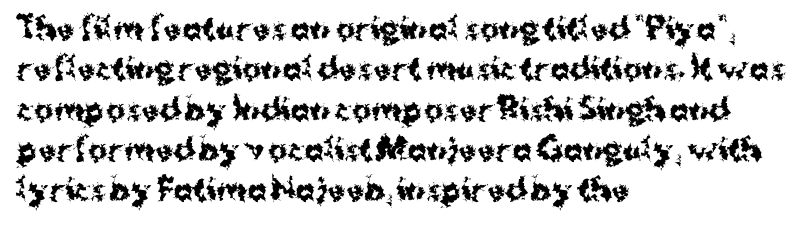
The image shows 29 px bold sans-serif type, upright; set left-aligned, normal line spacing (1.39x), normal letter spacing, not underlined; medium stroke contrast and a medium x-height.
